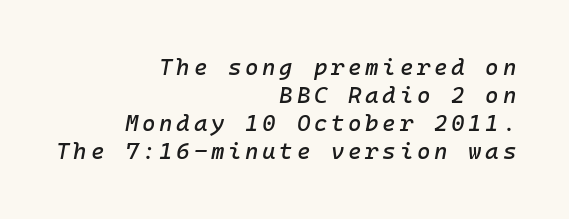
This sample uses an oblique cut, with every glyph tilted off the vertical. The gap between lines stays unmarked. The lines in this sample share a right terminus and differ only in where they begin.
